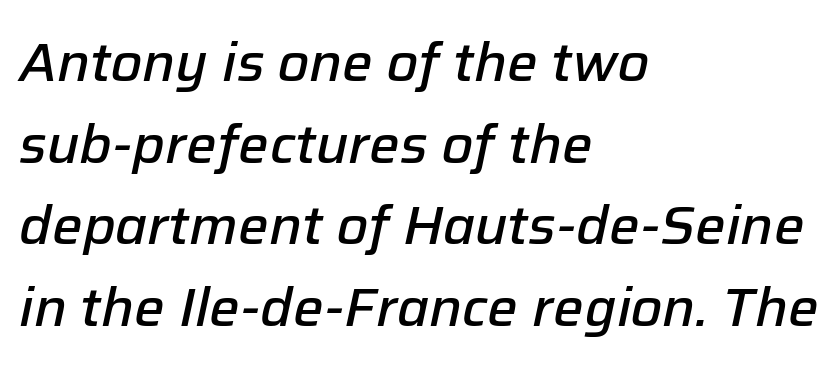
Default kerning and tracking; the words read as compact shapes. Line starts are locked; line ends wander. Regarding leading, the lines here are spaced in the standard way. The font is running at a semibold setting, under full bold. Rule under the text: the space is simply empty. In terms of posture, this sample is oblique.
